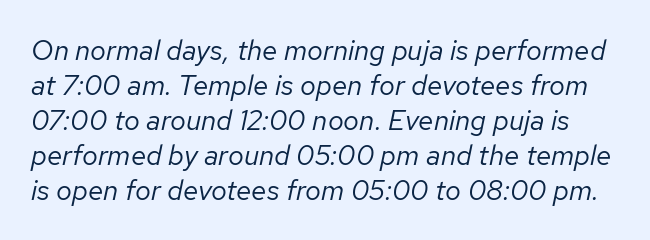
The image shows 28 px regular-weight type, italic (leaning right); set normal line spacing (1.25x), normal letter spacing, not underlined; low stroke contrast and a medium x-height.
